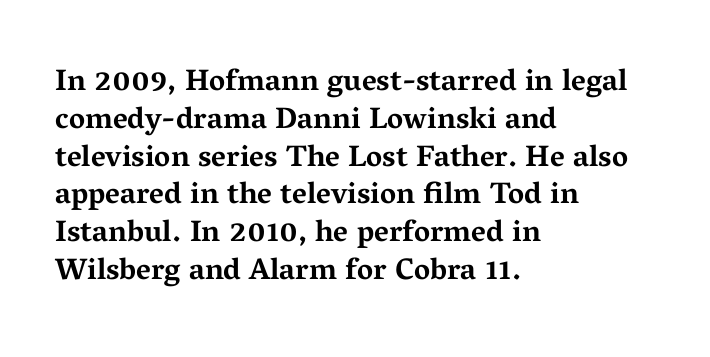
Compared with an ordinary text face, these strokes are far heavier — a full bold. Check the space under the baseline: it is left empty. Each letter keeps its own natural width here, so spacing adapts to shape. Rows of type keep a routine distance in the vertical direction.
